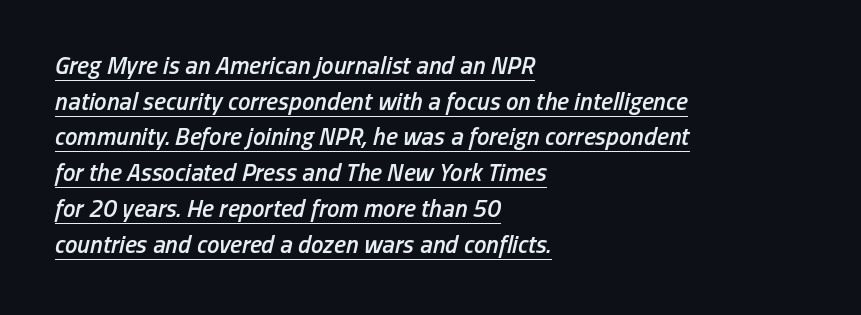
Students, observe: this is what conventionally led text looks like. Is there an underline? Yes — a line sits under the letters. Style check: oblique. The gaps between neighbouring characters are ordinary and unremarkable. Reading down the block, your eye returns to a fixed left position each line. These lines carry some extra weight — a demibold, not a full bold.
